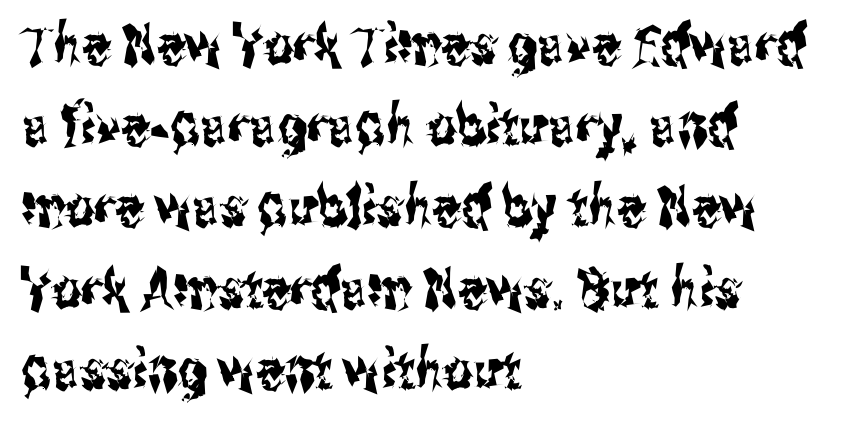
The letters carry no serifs — their stems end cleanly without finishing strokes. The letters advance in unequal steps, a hallmark of proportional type. The rendering uses a moderate line-height, typical for paragraphs. It's the straight-up-and-down kind of type. This rendering leaves character spacing at its baseline value.
